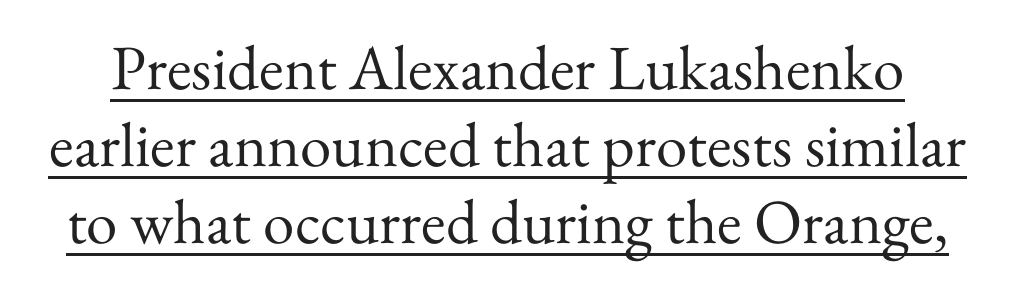
Q: Is the text bold? A: No.
Q: Is the text italic (slanted)? A: No, it is upright.
Q: Is the typeface a serif or a sans-serif typeface? A: Serif.
Q: Is the text underlined? A: Yes.
Q: Is the spacing between letters normal or unusually wide? A: Normal.
Q: Width (condensed, normal, or wide)? A: Normal.
Q: Stroke contrast? A: Medium.
Q: x-height? A: Small.
Q: Monospaced? A: No.
